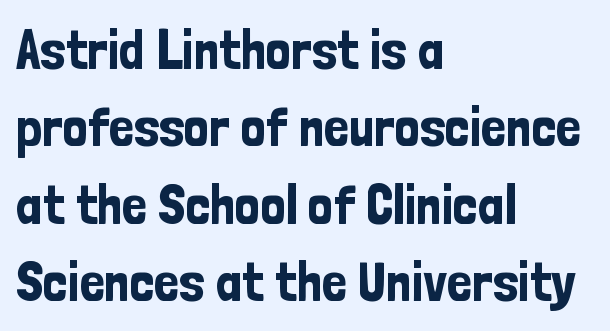
{"serif": "no", "italic": "no", "width": "condensed", "stroke_contrast": "low", "x_height": "medium", "monospaced": "no", "underline": "no", "align": "left", "line_spacing": "normal", "line_spacing_ratio": 1.38, "letter_spacing": "normal", "letter_spacing_em": 0.0, "glyph_px": 56}
